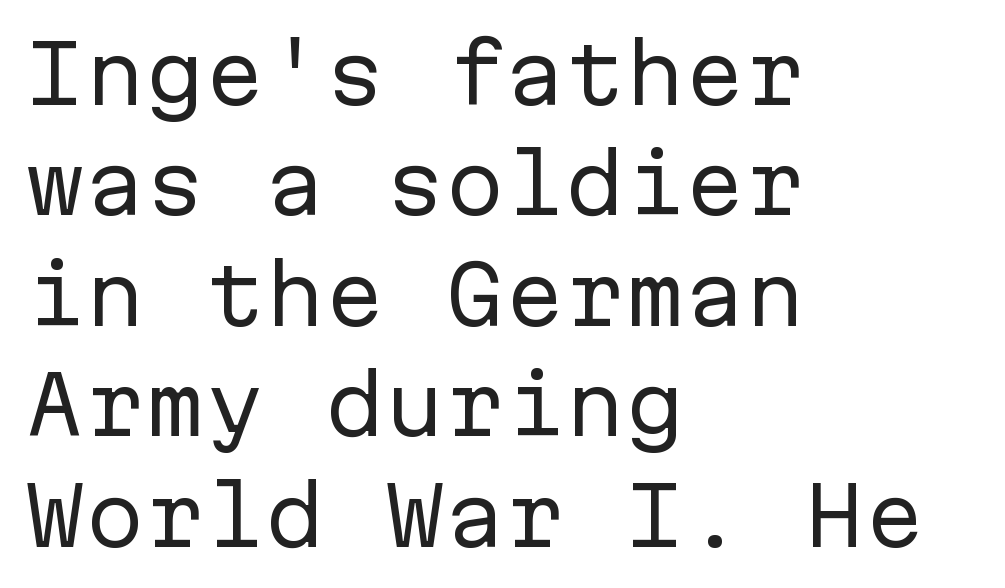
The image shows 80 px regular-weight sans-serif type, upright, monospaced; set left-aligned, normal line spacing (1.38x), normal letter spacing, not underlined; low stroke contrast and a medium x-height.
